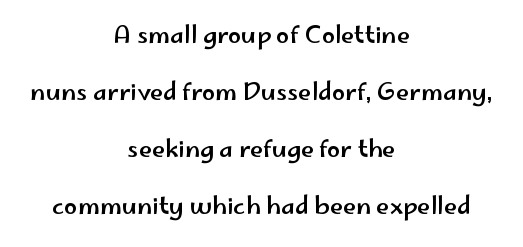
This rendering leaves character spacing at its baseline value. Type without underlining. Leftover space on each line is divided equally before and after the words. The letters stand upright; this is a roman face. Interline gaps are noticeably wide in this sample.
